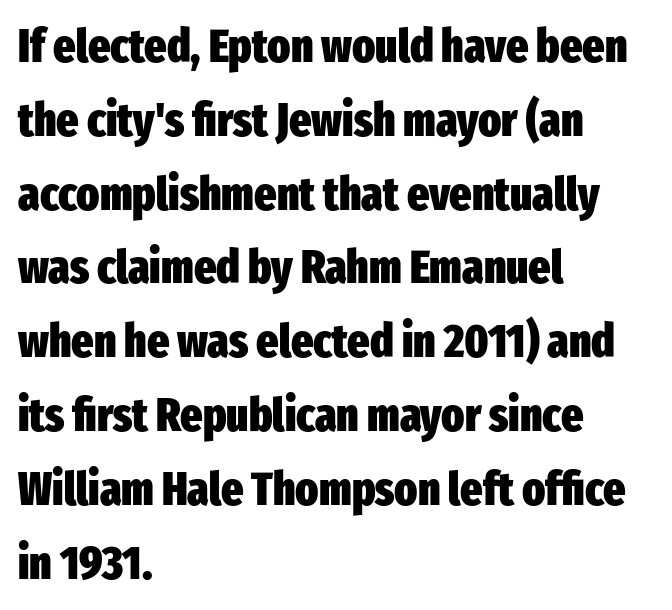
{"serif": "no", "italic": "no", "bold": "yes", "weight": "heavy", "width": "condensed", "stroke_contrast": "low", "x_height": "medium", "monospaced": "no", "underline": "no", "align": "left", "line_spacing": "normal", "line_spacing_ratio": 1.57, "letter_spacing": "normal", "letter_spacing_em": 0.0, "glyph_px": 47}
